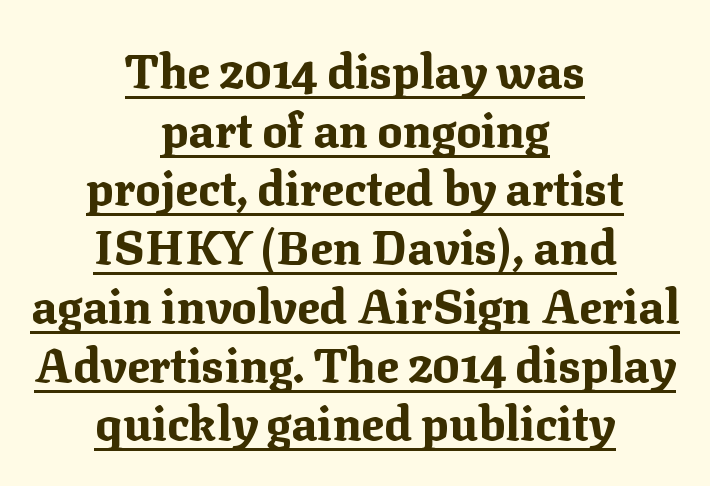
{"serif": "yes", "italic": "no", "bold": "yes", "weight": "bold", "width": "normal", "stroke_contrast": "medium", "x_height": "medium", "monospaced": "no", "underline": "yes", "align": "center", "line_spacing": "normal", "line_spacing_ratio": 1.25, "letter_spacing": "normal", "letter_spacing_em": 0.0, "glyph_px": 47}
